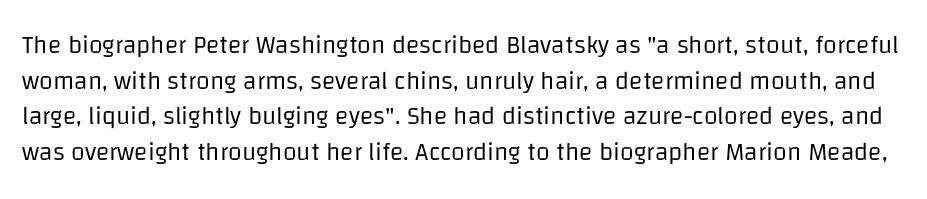
The image shows 25 px text type, upright; set normal line spacing (1.43x), normal letter spacing, not underlined.
